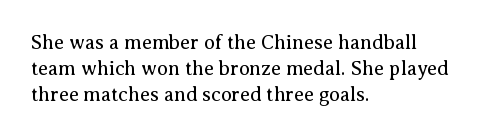
Q: Is the text bold? A: No.
Q: Is the text italic (slanted)? A: No, it is upright.
Q: Is the text underlined? A: No.
Q: How is the paragraph aligned? A: Left-aligned.
Q: Is the spacing between letters normal or unusually wide? A: Normal.
Q: Is the spacing between lines tight, normal or loose? A: Normal.
